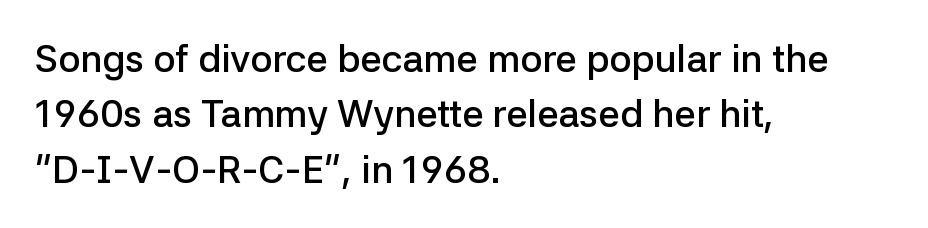
The image shows 38 px semibold sans-serif type, upright; set left-aligned, normal line spacing (1.46x), normal letter spacing, not underlined; low stroke contrast and a medium x-height.
